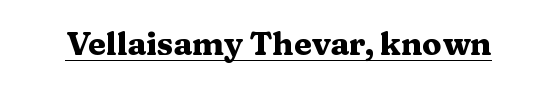
Do the characters align in a grid? No, the font is proportional. Heavy, bold letterforms. Serifs: yes, visible at the terminals of the letterforms. There is no visible air inserted between adjacent glyphs.
